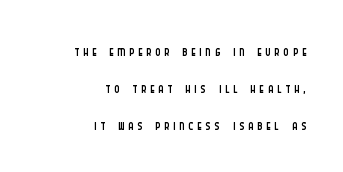
Q: Is the text bold? A: No.
Q: Is the text italic (slanted)? A: No, it is upright.
Q: Is the text underlined? A: No.
Q: How is the paragraph aligned? A: Right-aligned.
